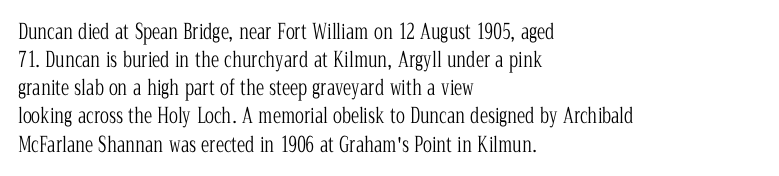
Q: Is the text bold? A: No.
Q: Is the text italic (slanted)? A: No, it is upright.
Q: Is the text underlined? A: No.
Q: How is the paragraph aligned? A: Left-aligned.
Q: Is the spacing between letters normal or unusually wide? A: Normal.
Q: Is the spacing between lines tight, normal or loose? A: Normal.
